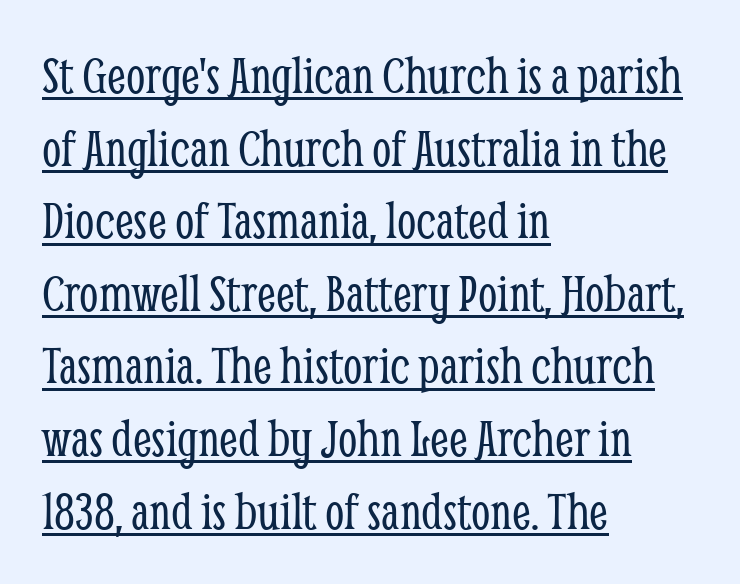
Q: Is the text bold? A: No.
Q: Is the text italic (slanted)? A: No, it is upright.
Q: Is the typeface a serif or a sans-serif typeface? A: Serif.
Q: Is the text underlined? A: Yes.
Q: How is the paragraph aligned? A: Left-aligned.
Q: Is the spacing between letters normal or unusually wide? A: Normal.
Q: Is the spacing between lines tight, normal or loose? A: Normal.
Q: Width (condensed, normal, or wide)? A: Condensed.
Q: Stroke contrast? A: Low.
Q: x-height? A: Medium.
Q: Monospaced? A: No.
